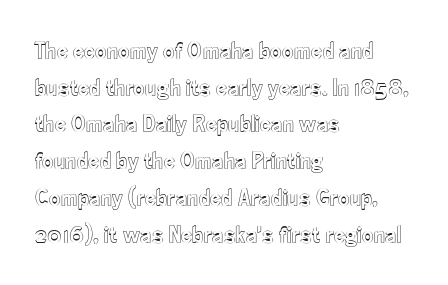
{"italic": "no", "underline": "no", "align": "left", "line_spacing": "normal", "line_spacing_ratio": 1.47, "letter_spacing": "normal", "letter_spacing_em": 0.0, "glyph_px": 25}
